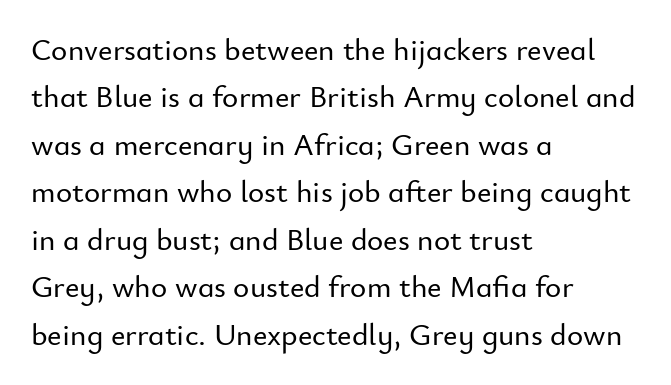
The image shows 31 px sans-serif type, upright; set left-aligned, normal line spacing (1.53x), normal letter spacing, not underlined; low stroke contrast and a small x-height.
